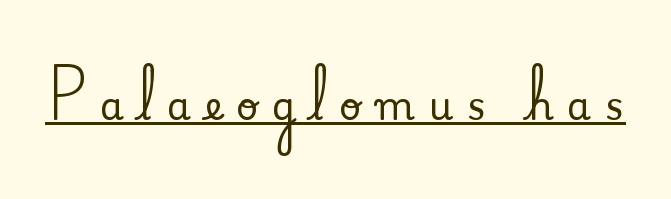
The image shows 39 px serif type, upright; set unusually wide letter spacing (+0.35 em), underlined; medium stroke contrast and a small x-height.
